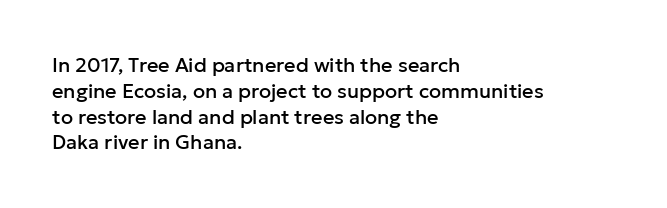
Q: Is the text italic (slanted)? A: No, it is upright.
Q: Is the text underlined? A: No.
Q: How is the paragraph aligned? A: Left-aligned.
Q: Is the spacing between letters normal or unusually wide? A: Normal.
Q: Is the spacing between lines tight, normal or loose? A: Normal.
